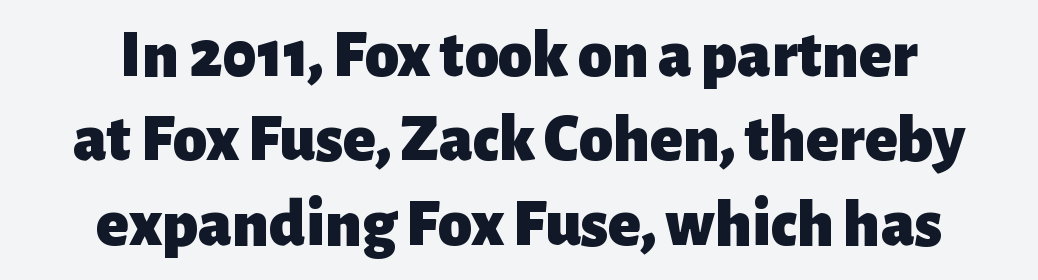
Q: Is the text bold? A: Yes.
Q: Is the text italic (slanted)? A: No, it is upright.
Q: Is the typeface a serif or a sans-serif typeface? A: Sans-serif.
Q: Is the text underlined? A: No.
Q: How is the paragraph aligned? A: Centered.
Q: Is the spacing between letters normal or unusually wide? A: Normal.
Q: Width (condensed, normal, or wide)? A: Normal.
Q: Stroke contrast? A: Low.
Q: x-height? A: Medium.
Q: Monospaced? A: No.
